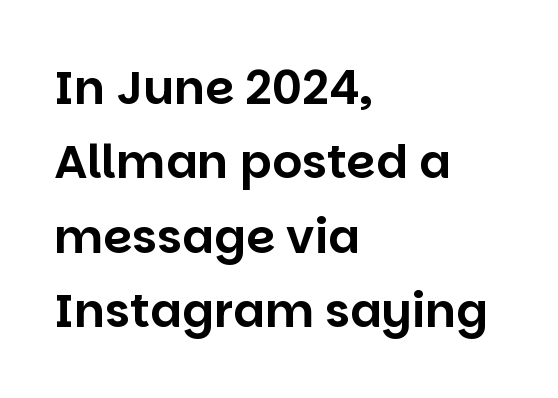
Q: Is the text italic (slanted)? A: No, it is upright.
Q: Is the typeface a serif or a sans-serif typeface? A: Sans-serif.
Q: Is the text underlined? A: No.
Q: How is the paragraph aligned? A: Left-aligned.
Q: Is the spacing between letters normal or unusually wide? A: Normal.
Q: Is the spacing between lines tight, normal or loose? A: Normal.
Q: Width (condensed, normal, or wide)? A: Normal.
Q: Stroke contrast? A: Low.
Q: x-height? A: Large.
Q: Monospaced? A: No.
